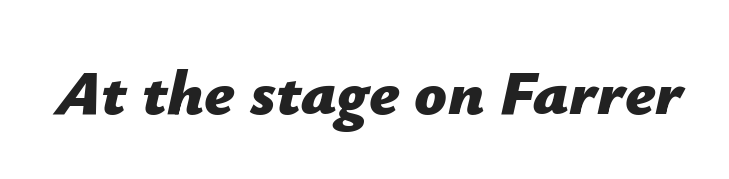
Q: Is the text bold? A: Yes.
Q: Is the text italic (slanted)? A: Yes, it leans right by about 12 degrees.
Q: Is the text underlined? A: No.
Q: Is the spacing between letters normal or unusually wide? A: Normal.
Q: Width (condensed, normal, or wide)? A: Normal.
Q: Stroke contrast? A: Low.
Q: x-height? A: Medium.
Q: Monospaced? A: No.
